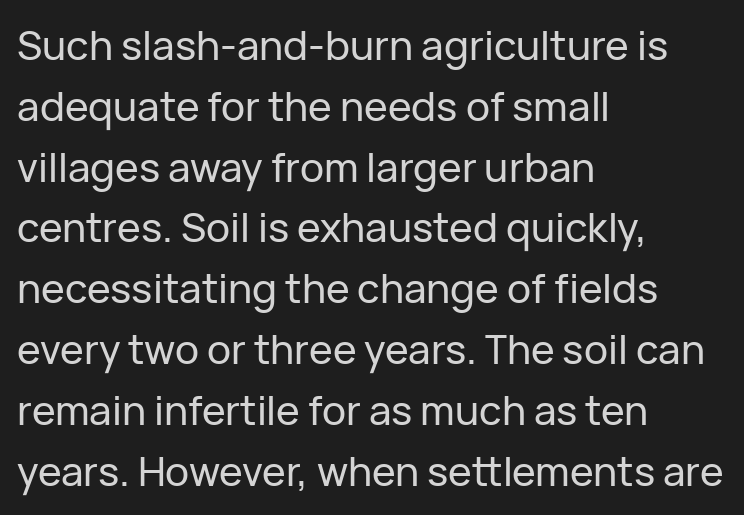
Q: Is the text italic (slanted)? A: No, it is upright.
Q: Is the typeface a serif or a sans-serif typeface? A: Sans-serif.
Q: Is the text underlined? A: No.
Q: How is the paragraph aligned? A: Left-aligned.
Q: Is the spacing between letters normal or unusually wide? A: Normal.
Q: Is the spacing between lines tight, normal or loose? A: Normal.
Q: Width (condensed, normal, or wide)? A: Normal.
Q: Stroke contrast? A: Low.
Q: x-height? A: Medium.
Q: Monospaced? A: No.
